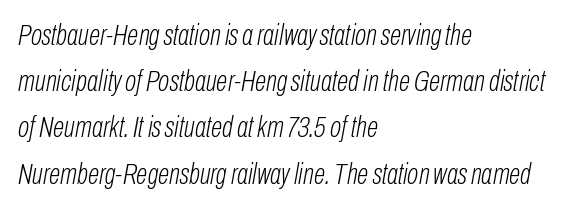
{"italic": "yes", "lean": "right", "slant_degrees": 10, "bold": "no", "weight": "light", "width": "condensed", "stroke_contrast": "low", "x_height": "medium", "monospaced": "no", "underline": "no", "align": "left", "line_spacing": "normal", "line_spacing_ratio": 1.54, "letter_spacing": "normal", "letter_spacing_em": 0.0, "glyph_px": 30}
